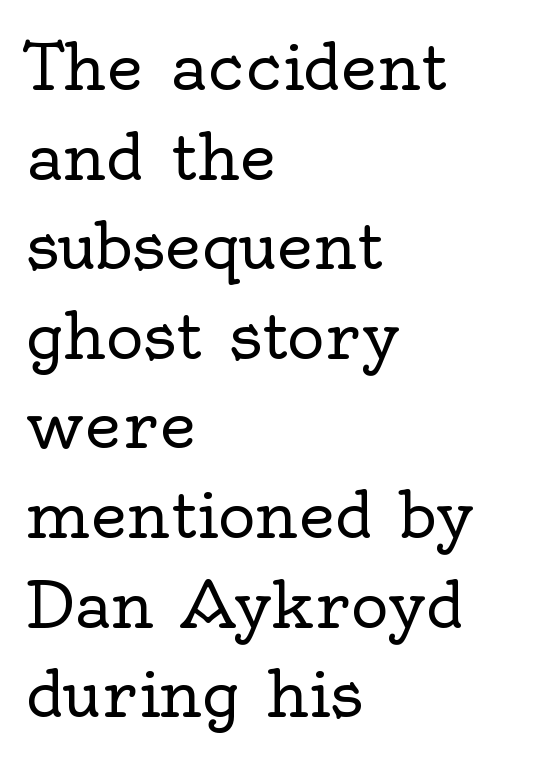
This rendering features lettering with no underline. These lines sit exactly where default settings would place them. Ink coverage per letter is moderate at most. You could not count columns in this text — the font is proportionally spaced. Line starts are locked; line ends wander. This is the regular roman posture of the typeface.
